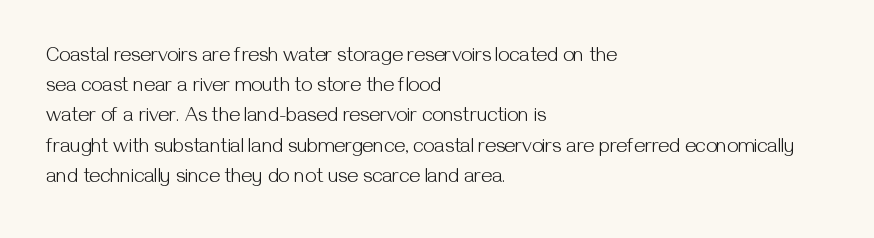
What stands out about the letter spacing? Nothing — it is the standard amount. The axis of the letterforms is exactly vertical. Check the space under the baseline: it is left empty. Evenly set lines give the paragraph a standard silhouette.
